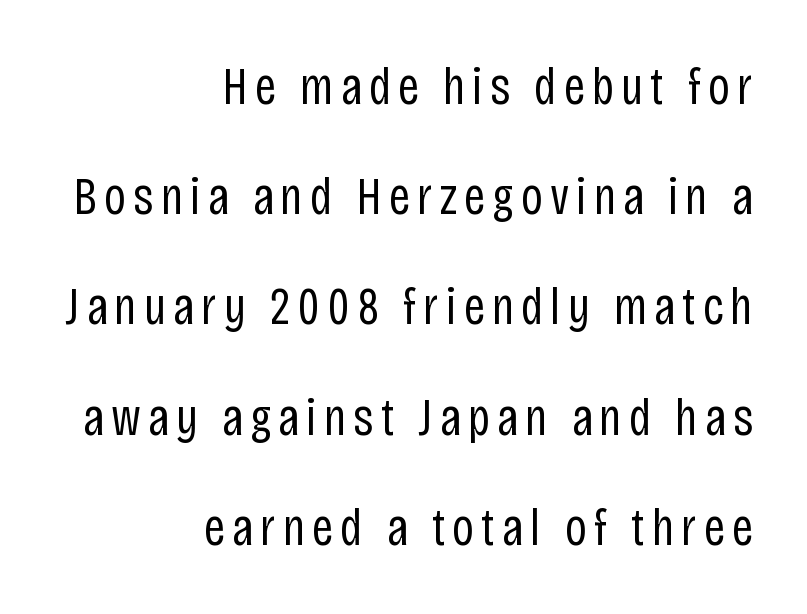
{"serif": "no", "italic": "no", "bold": "no", "weight": "regular", "width": "condensed", "stroke_contrast": "low", "x_height": "large", "monospaced": "no", "underline": "no", "align": "right", "line_spacing": "loose", "line_spacing_ratio": 2.08, "glyph_px": 53}
